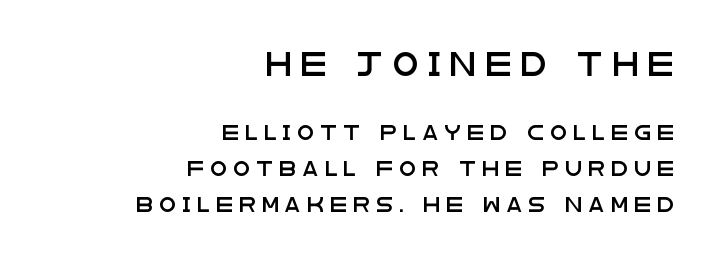
Q: Is the text italic (slanted)? A: No, it is upright.
Q: Is the text underlined? A: No.
Q: How is the paragraph aligned? A: Right-aligned.
Q: Is the spacing between letters normal or unusually wide? A: Unusually wide.
Q: Is the spacing between lines tight, normal or loose? A: Loose.
Q: Which block of text is set in a larger size, the first (top) or the second (bottom)? A: The first (top) one.
